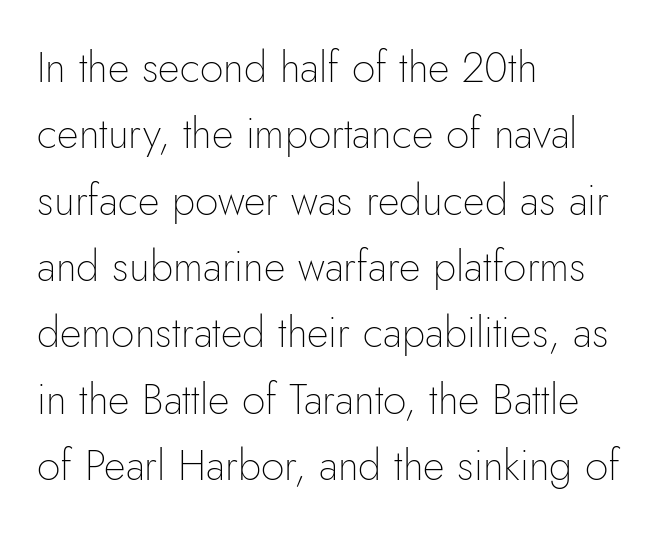
{"serif": "no", "italic": "no", "bold": "no", "weight": "thin", "width": "normal", "stroke_contrast": "low", "x_height": "small", "monospaced": "no", "underline": "no", "align": "left", "line_spacing": "normal", "line_spacing_ratio": 1.58, "letter_spacing": "normal", "letter_spacing_em": 0.0, "glyph_px": 42}
